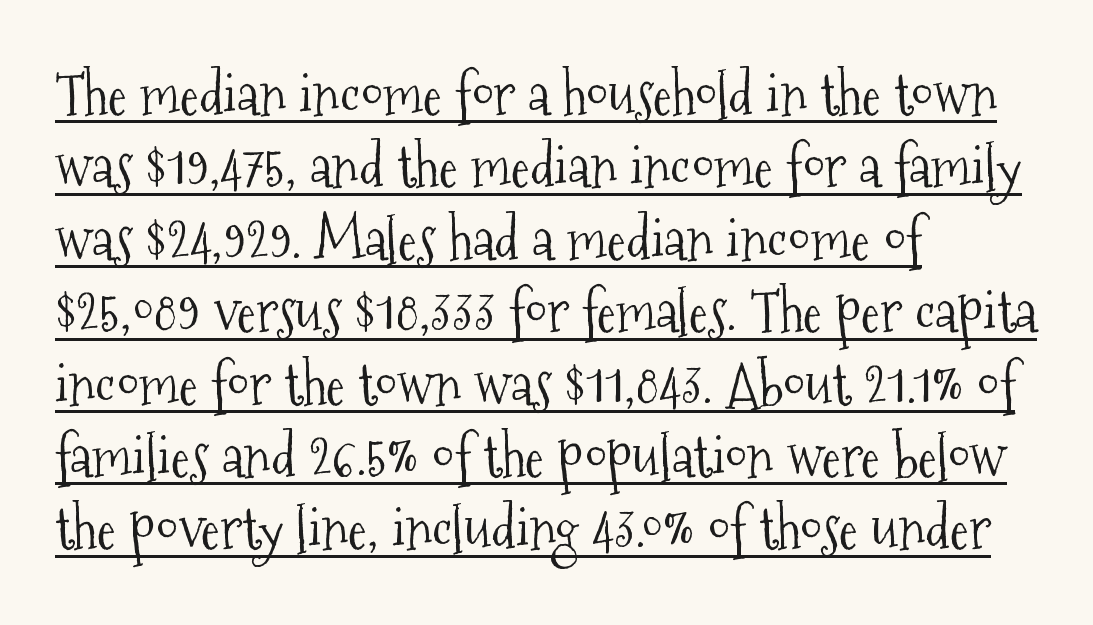
Note: serifs present on the glyphs. Do the characters align in a grid? No, the font is proportional. No extra tracking has been applied to these lines. Alignment: flush left. The letterforms sit at book weight or below.
